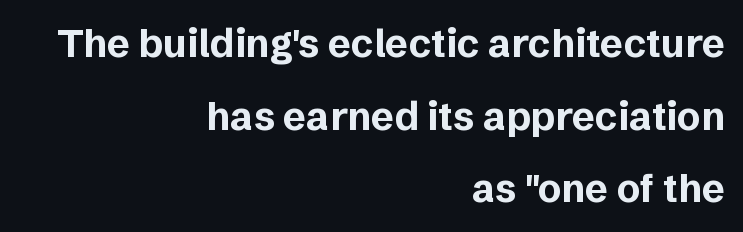
These words are printed bold, with thick strokes throughout. Check where the strokes stop: nothing finishes them off — pure sans. Nope, not italic — everything's standing straight. Words float on clear page, feet unadorned. The gaps between neighbouring characters are ordinary and unremarkable. The paragraph shown leans on its right margin.
